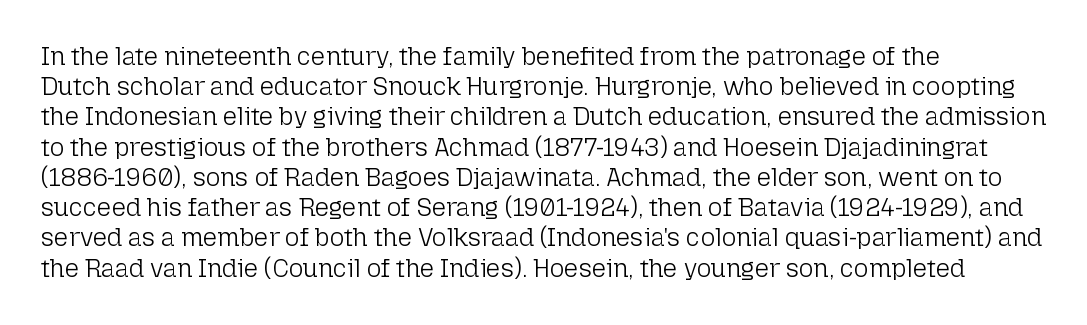
Q: Is the text bold? A: No.
Q: Is the text italic (slanted)? A: No, it is upright.
Q: Is the text underlined? A: No.
Q: How is the paragraph aligned? A: Left-aligned.
Q: Is the spacing between letters normal or unusually wide? A: Normal.
